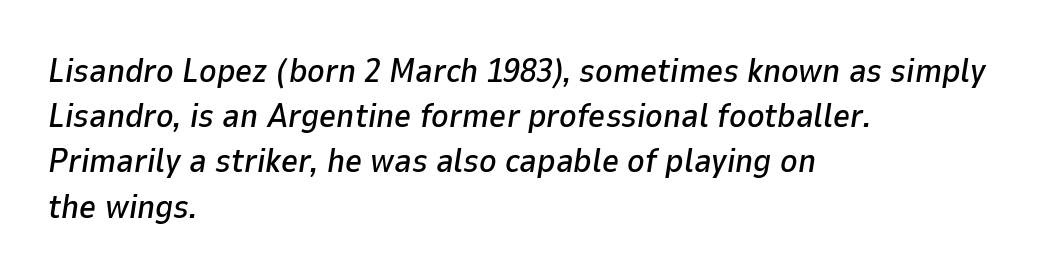
{"italic": "yes", "lean": "right", "slant_degrees": 9, "width": "normal", "stroke_contrast": "low", "x_height": "medium", "monospaced": "no", "underline": "no", "align": "left", "line_spacing": "normal", "line_spacing_ratio": 1.37, "letter_spacing": "normal", "letter_spacing_em": 0.0, "glyph_px": 33}
